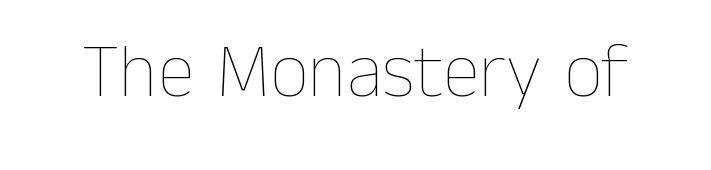
Q: Is the text bold? A: No.
Q: Is the text italic (slanted)? A: No, it is upright.
Q: Is the text underlined? A: No.
Q: Is the spacing between letters normal or unusually wide? A: Normal.
Q: Width (condensed, normal, or wide)? A: Normal.
Q: Stroke contrast? A: Low.
Q: x-height? A: Medium.
Q: Monospaced? A: No.
